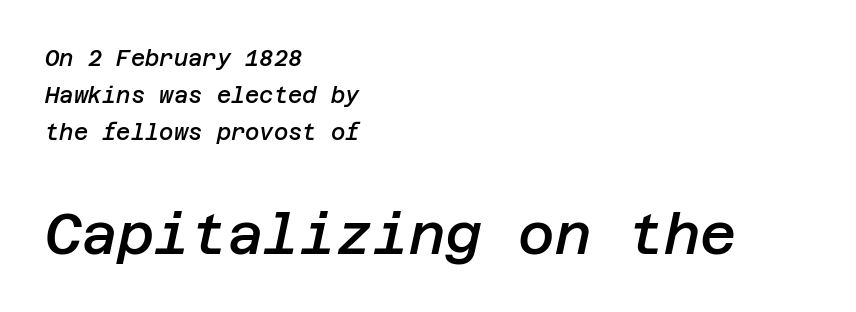
{"italic": "yes", "lean": "right", "slant_degrees": 12, "bold": "semi", "weight": "semibold", "width": "normal", "stroke_contrast": "low", "x_height": "large", "underline": "no", "align": "left", "line_spacing": "normal", "line_spacing_ratio": 1.68, "letter_spacing": "normal", "letter_spacing_em": 0.0, "larger_block": "second", "size_ratio": 2.55, "glyph_px": 56}
